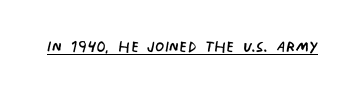
Q: Is the text bold? A: No.
Q: Is the text underlined? A: Yes.
Q: Is the spacing between letters normal or unusually wide? A: Normal.
